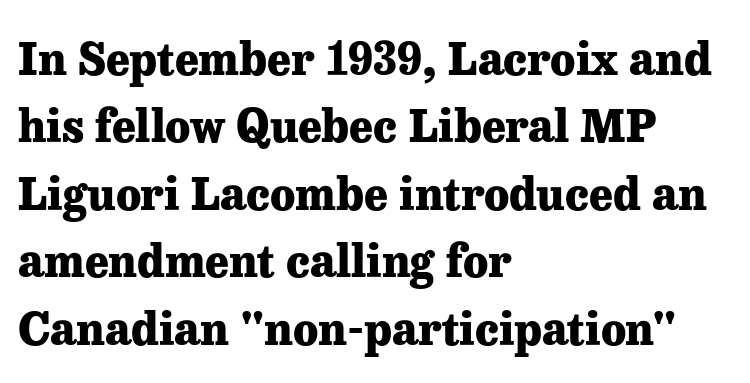
A typesetter would call this proportional, since set widths differ per character. In CSS terms this would be text-align: left. Is the type bold? Yes — the strokes are clearly thick and heavy. When letters stand straight like this, we call the style roman or upright. Inter-character spacing is left at the font's built-in metrics.
